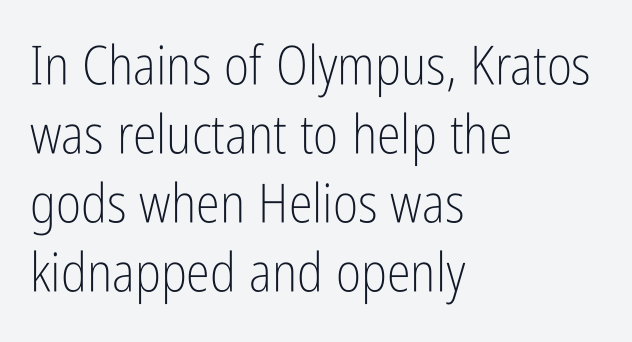
Q: Is the text bold? A: No.
Q: Is the text italic (slanted)? A: No, it is upright.
Q: Is the typeface a serif or a sans-serif typeface? A: Sans-serif.
Q: Is the text underlined? A: No.
Q: How is the paragraph aligned? A: Left-aligned.
Q: Is the spacing between letters normal or unusually wide? A: Normal.
Q: Is the spacing between lines tight, normal or loose? A: Normal.
Q: Width (condensed, normal, or wide)? A: Condensed.
Q: Stroke contrast? A: Low.
Q: x-height? A: Medium.
Q: Monospaced? A: No.
